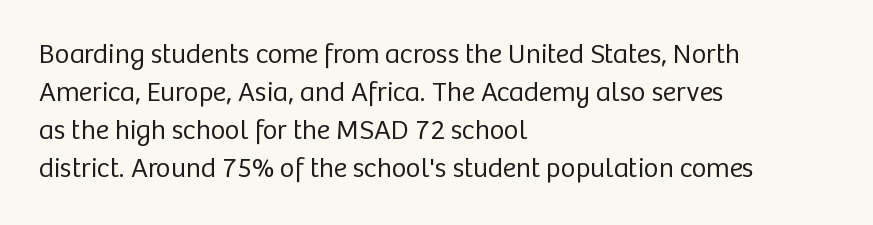
The face used here is rendered with its standard letterfit. Every character sits straight up, as roman type does. Baseline-to-baseline distance is the conventional proportion of letter height. These glyphs show unthickened strokes, regular width or finer. This is sans-serif lettering, the kind often seen on screens and signage. Check the space under the baseline: it is left empty.
